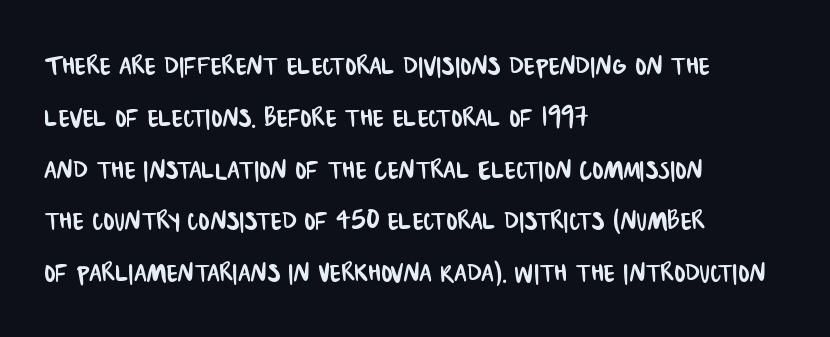
Each letter keeps its own natural width here, so spacing adapts to shape. Teacher's note: observe the even left margin — that is flush-left alignment. Vertically, the passage feels balanced, rows spaced as you'd expect. Words float on clear page, feet unadorned. Classification — sans serif. No extra tracking has been applied to these lines.
